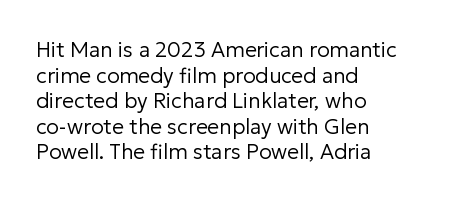
Q: Is the text bold? A: No.
Q: Is the text italic (slanted)? A: No, it is upright.
Q: Is the text underlined? A: No.
Q: How is the paragraph aligned? A: Left-aligned.
Q: Is the spacing between letters normal or unusually wide? A: Normal.
